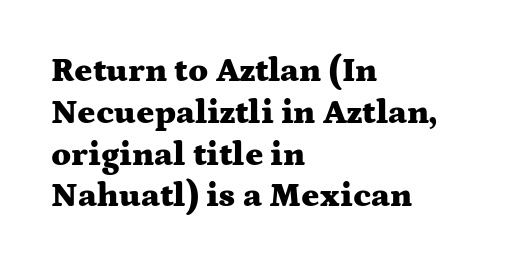
The image shows 34 px heavy, wide serif type, upright; set left-aligned, line spacing 1.23x, normal letter spacing, not underlined; medium stroke contrast and a medium x-height.
